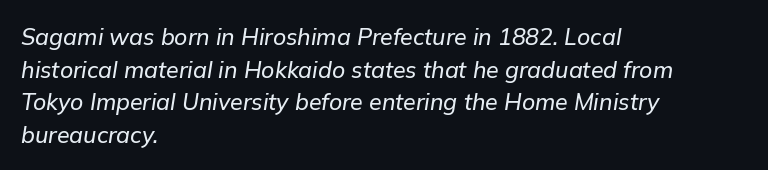
{"italic": "yes", "lean": "right", "slant_degrees": 9, "underline": "no", "align": "left", "line_spacing": "normal", "line_spacing_ratio": 1.42, "letter_spacing": "normal", "letter_spacing_em": 0.0, "glyph_px": 23}
